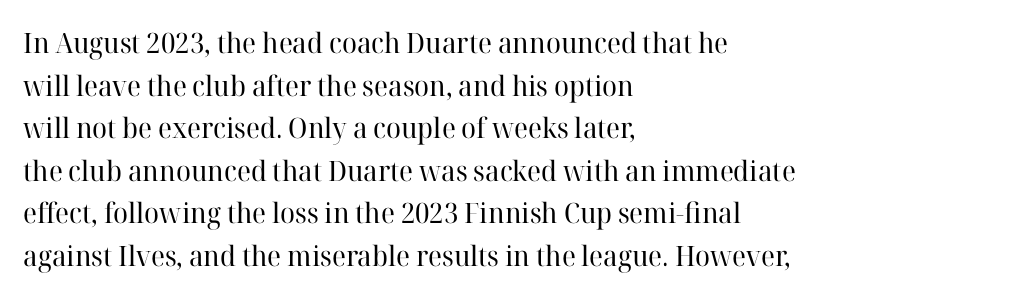
Q: Is the text bold? A: No.
Q: Is the text italic (slanted)? A: No, it is upright.
Q: Is the typeface a serif or a sans-serif typeface? A: Serif.
Q: Is the text underlined? A: No.
Q: How is the paragraph aligned? A: Left-aligned.
Q: Is the spacing between letters normal or unusually wide? A: Normal.
Q: Is the spacing between lines tight, normal or loose? A: Normal.
Q: Width (condensed, normal, or wide)? A: Normal.
Q: Stroke contrast? A: High.
Q: x-height? A: Medium.
Q: Monospaced? A: No.
